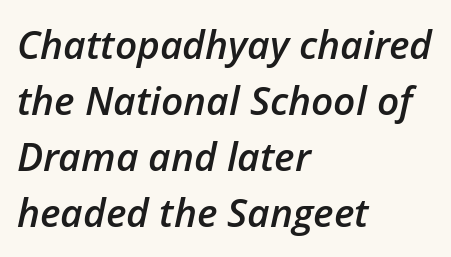
Q: Is the text bold? A: Semi-bold.
Q: Is the text italic (slanted)? A: Yes, it leans right by about 12 degrees.
Q: Is the text underlined? A: No.
Q: How is the paragraph aligned? A: Left-aligned.
Q: Is the spacing between letters normal or unusually wide? A: Normal.
Q: Is the spacing between lines tight, normal or loose? A: Normal.
Q: Width (condensed, normal, or wide)? A: Normal.
Q: Stroke contrast? A: Low.
Q: x-height? A: Medium.
Q: Monospaced? A: No.
